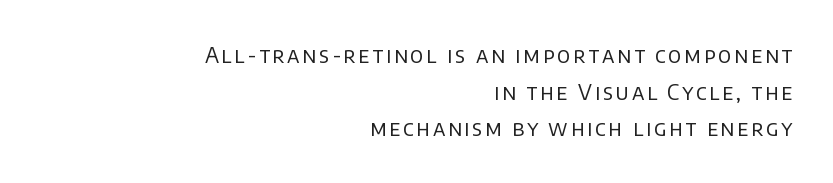
Check under the words: just untouched page. All the whitespace from short lines collects on the left. A quiet, ordinary-to-light weight characterises the typeface. Style check: upright.
